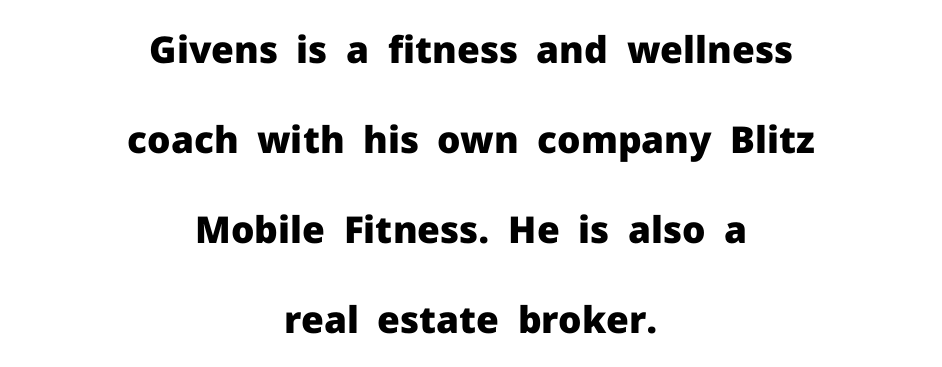
Q: Is the text bold? A: Yes.
Q: Is the text italic (slanted)? A: No, it is upright.
Q: Is the typeface a serif or a sans-serif typeface? A: Sans-serif.
Q: Is the text underlined? A: No.
Q: How is the paragraph aligned? A: Centered.
Q: Is the spacing between letters normal or unusually wide? A: Normal.
Q: Is the spacing between lines tight, normal or loose? A: Loose.
Q: Width (condensed, normal, or wide)? A: Normal.
Q: Stroke contrast? A: Low.
Q: x-height? A: Medium.
Q: Monospaced? A: No.
